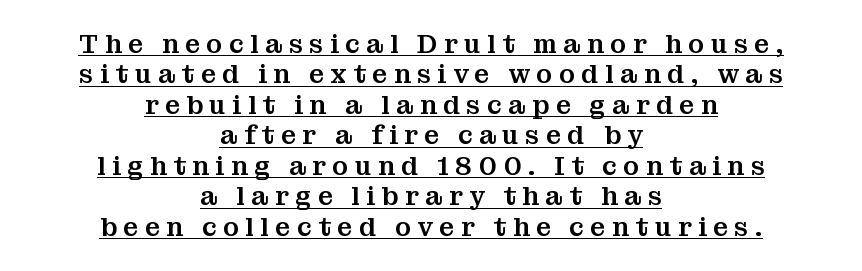
Q: Is the text italic (slanted)? A: No, it is upright.
Q: Is the text underlined? A: Yes.
Q: How is the paragraph aligned? A: Centered.
Q: Is the spacing between letters normal or unusually wide? A: Unusually wide.
